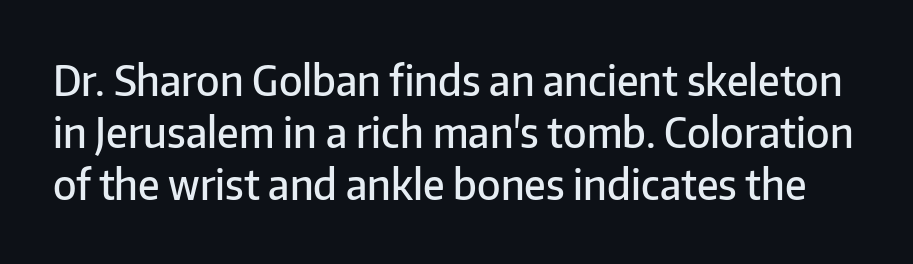
The image shows 41 px semibold sans-serif type, upright; set normal line spacing (1.27x), normal letter spacing, not underlined; low stroke contrast and a medium x-height.
